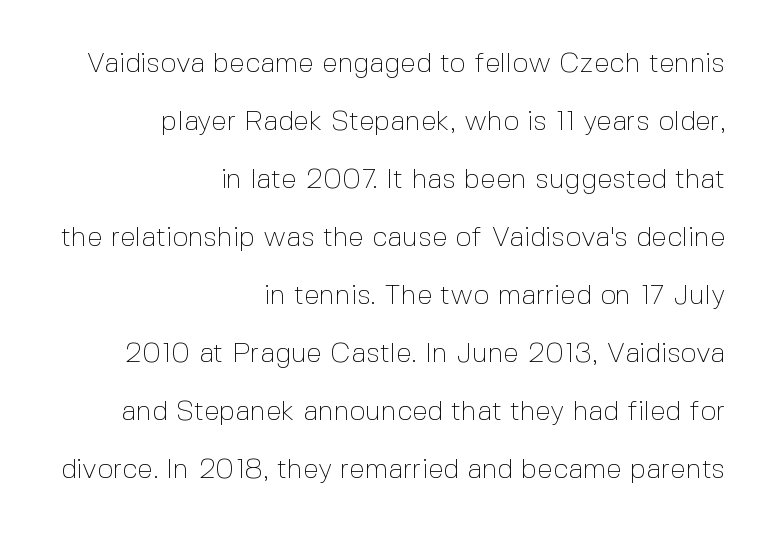
{"serif": "no", "italic": "no", "bold": "no", "weight": "thin", "width": "normal", "x_height": "medium", "monospaced": "no", "underline": "no", "align": "right", "line_spacing": "loose", "line_spacing_ratio": 2.07, "letter_spacing": "normal", "letter_spacing_em": 0.0, "glyph_px": 28}
